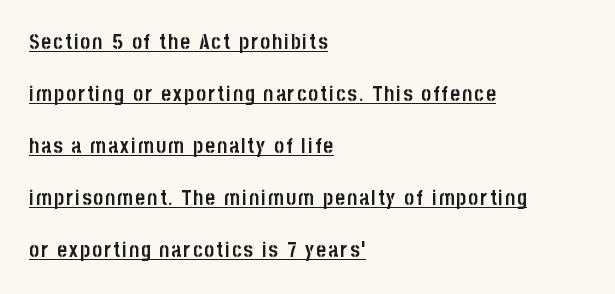
Italic? Not at all — the glyphs are vertical. Students, this is bold: see how much ink each stroke carries. One-word summary of the alignment: left. Regarding leading, the lines here are spaced well apart. A typographer would call this underscored text.
